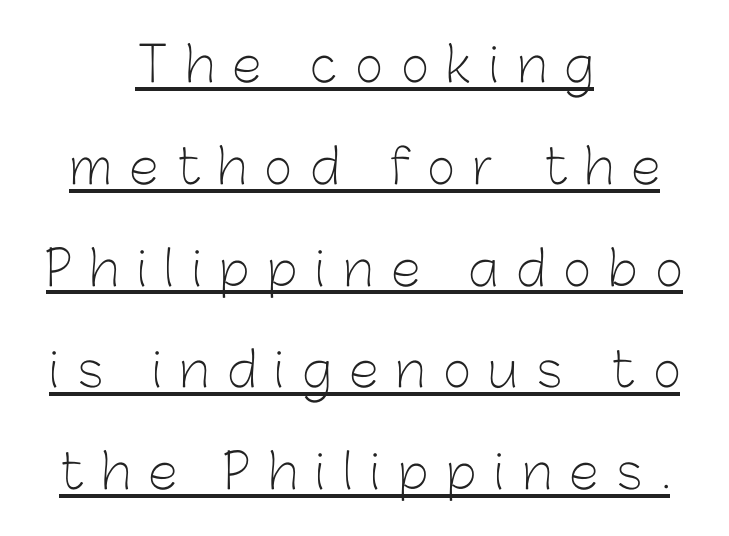
Is this a sans? Yes — the strokes have no serifs. You could fit nearly another row in the gap between these rows. Compared with typical body copy, the letter spacing here is much looser. Think of a printed novel: that variable character pitch is what you see here. The letterforms sit at book weight or below.
